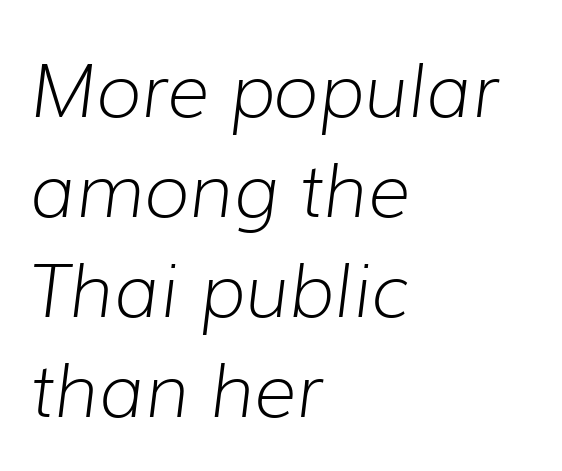
Q: Is the text bold? A: No.
Q: Is the text italic (slanted)? A: Yes, it leans right by about 7 degrees.
Q: Is the text underlined? A: No.
Q: How is the paragraph aligned? A: Left-aligned.
Q: Is the spacing between letters normal or unusually wide? A: Normal.
Q: Is the spacing between lines tight, normal or loose? A: Normal.
Q: Width (condensed, normal, or wide)? A: Normal.
Q: Stroke contrast? A: Low.
Q: x-height? A: Medium.
Q: Monospaced? A: No.
